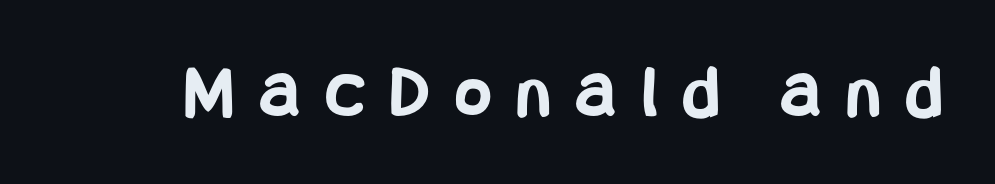
The image shows 77 px bold, condensed sans-serif type, upright; set unusually wide letter spacing (+0.34 em), not underlined; low stroke contrast and a large x-height.
